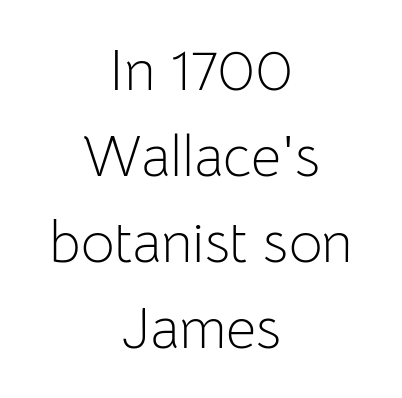
The image shows 58 px light sans-serif type, upright; set centered, normal line spacing (1.48x), normal letter spacing, not underlined; low stroke contrast and a medium x-height.
